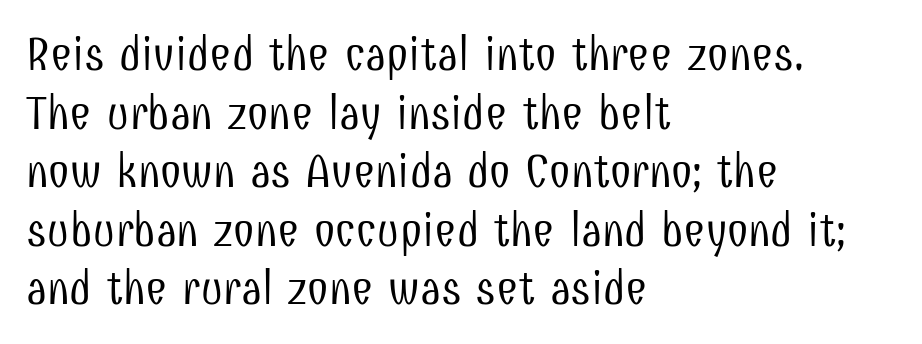
{"serif": "no", "italic": "no", "bold": "no", "weight": "light", "width": "condensed", "stroke_contrast": "low", "x_height": "medium", "monospaced": "no", "underline": "no", "align": "left", "line_spacing_ratio": 1.22, "letter_spacing": "normal", "letter_spacing_em": 0.0, "glyph_px": 48}
